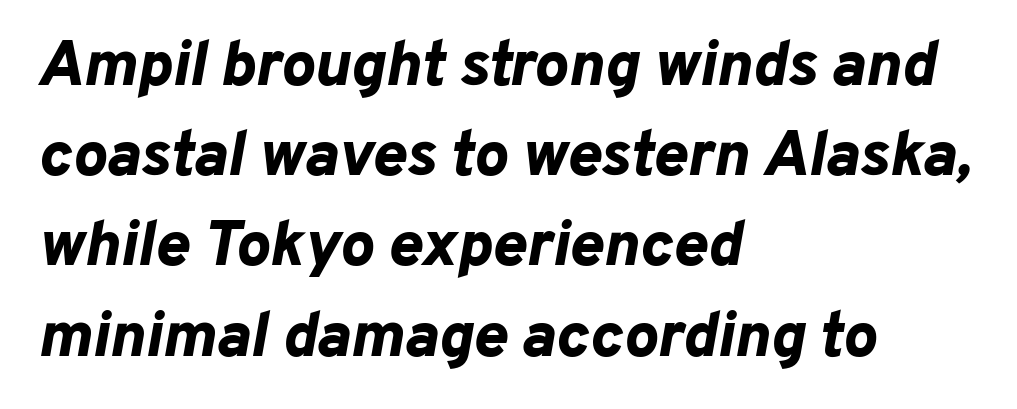
The specimen omits any rule beneath the text block's lines. Emphasis-style slanted type is in use. Horizontal alignment here is leftward, the default for most running prose. Reading down the column, the eye jumps a familiar distance to each next line. On the weight axis this lands at bold, roughly 700. Inter-character spacing is left at the font's built-in metrics.
